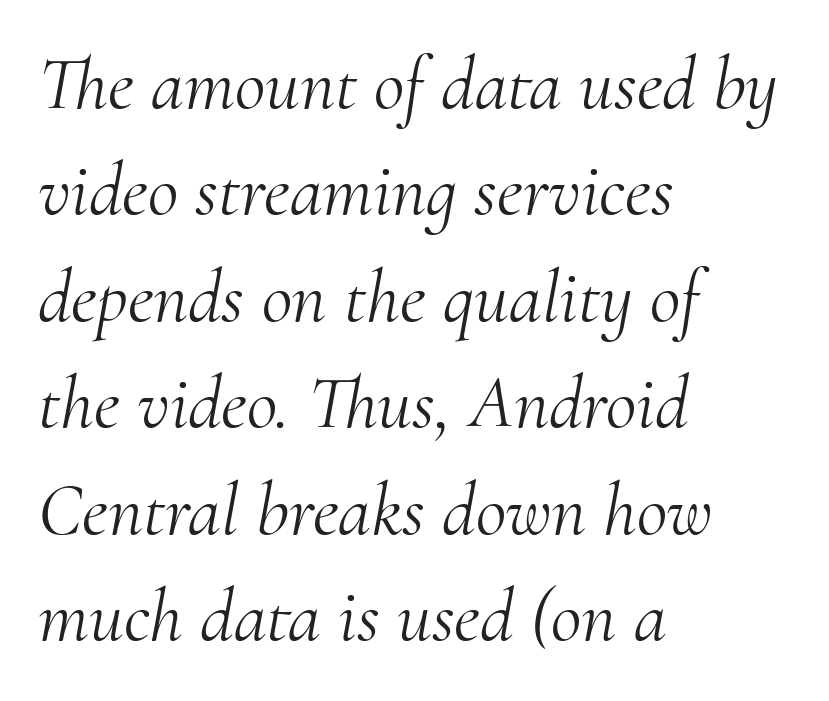
Here the designer chose a conventional face with non-uniform glyph widths. Italic: yes, the glyphs are oblique. Does the type have serifs? Yes, each stem ends in a small foot. If you measured baseline to baseline, you'd find a middling distance. The space directly below the letters is spotless. Visually the block forms a straight wall on the left and a jagged coastline on the right.
